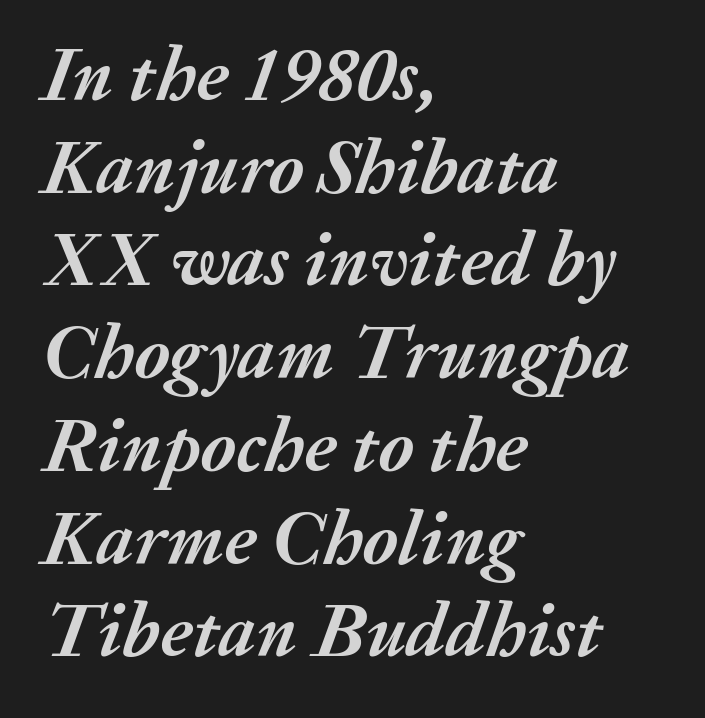
Q: Is the text bold? A: Yes.
Q: Is the text italic (slanted)? A: Yes, it leans right by about 20 degrees.
Q: Is the text underlined? A: No.
Q: How is the paragraph aligned? A: Left-aligned.
Q: Is the spacing between letters normal or unusually wide? A: Normal.
Q: Width (condensed, normal, or wide)? A: Normal.
Q: Stroke contrast? A: Medium.
Q: x-height? A: Medium.
Q: Monospaced? A: No.
